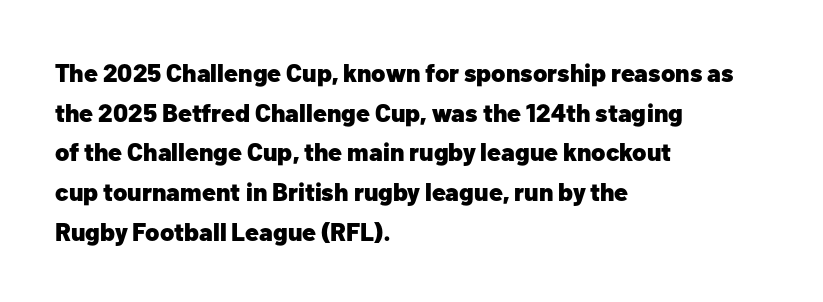
The words here are not underlined. Glyph-to-glyph distance matches everyday printed text. The rows are spaced the way most documents space them. The lettering holds an erect, upright posture throughout. Heavy-handed strokes throughout: this text is bold. Which margin do the lines hug? The left one — the right edge is uneven.
